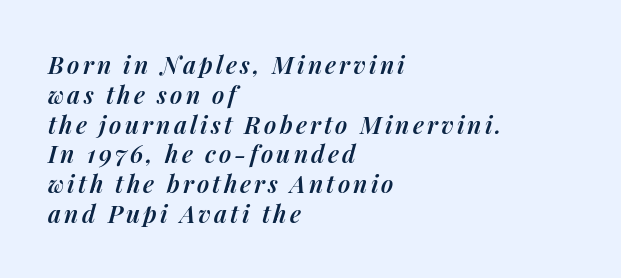
The image shows 24 px text type, italic (leaning right); set left-aligned, line spacing 1.24x, not underlined.
